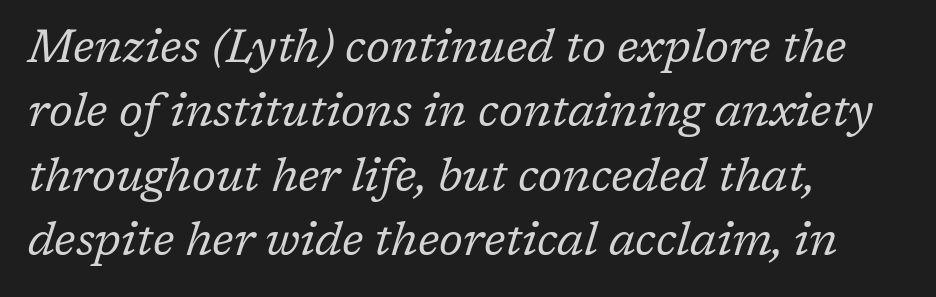
Look at the tracking — it's just the regular setting, nothing added. Think of a printed novel: that variable character pitch is what you see here. The strokes are not fattened; the text isn't bold. A classic flush-left, rag-right setting is used for this passage. In terms of posture, this sample is oblique. Unmarked baselines from the first word to the last.
